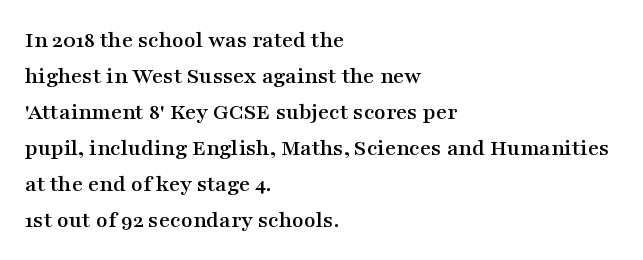
{"italic": "no", "underline": "no", "align": "left", "line_spacing": "normal", "line_spacing_ratio": 1.5, "letter_spacing": "normal", "letter_spacing_em": 0.0, "glyph_px": 24}
